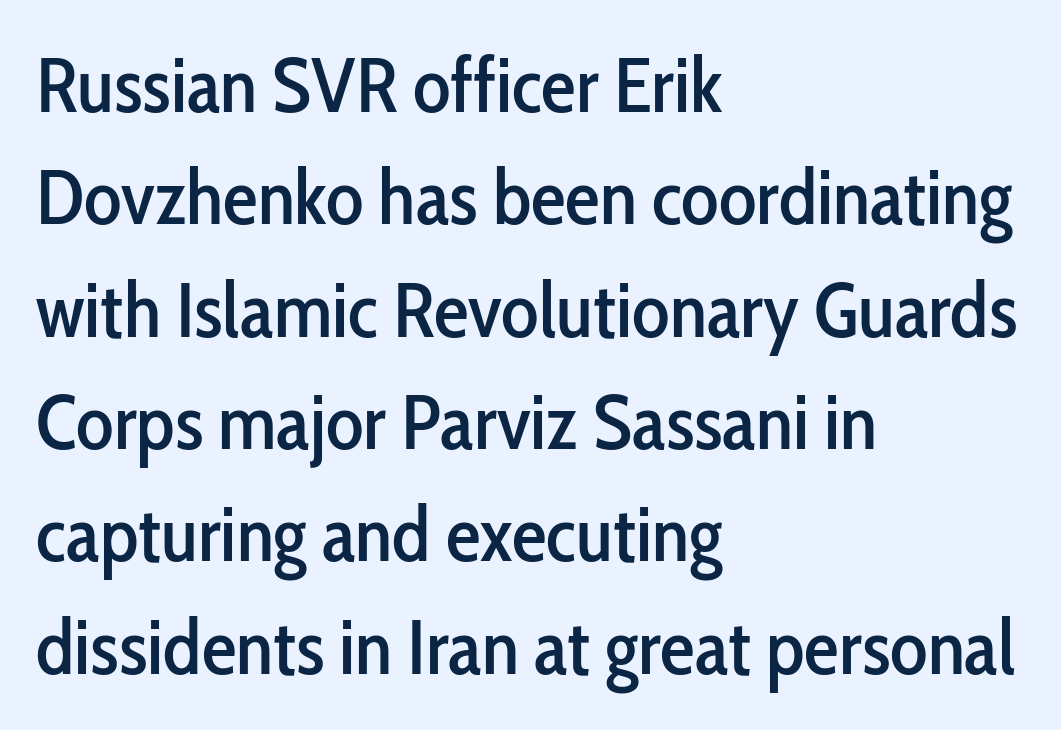
Q: Is the text italic (slanted)? A: No, it is upright.
Q: Is the typeface a serif or a sans-serif typeface? A: Sans-serif.
Q: Is the text underlined? A: No.
Q: How is the paragraph aligned? A: Left-aligned.
Q: Is the spacing between letters normal or unusually wide? A: Normal.
Q: Is the spacing between lines tight, normal or loose? A: Normal.
Q: Width (condensed, normal, or wide)? A: Condensed.
Q: Stroke contrast? A: Low.
Q: x-height? A: Medium.
Q: Monospaced? A: No.
